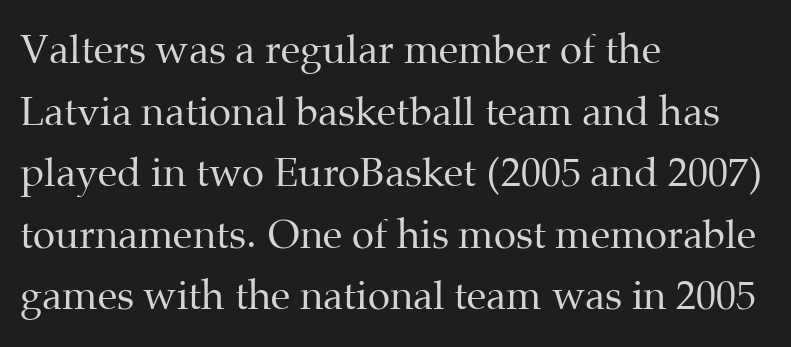
Q: Is the text bold? A: No.
Q: Is the text italic (slanted)? A: No, it is upright.
Q: Is the typeface a serif or a sans-serif typeface? A: Serif.
Q: Is the text underlined? A: No.
Q: How is the paragraph aligned? A: Left-aligned.
Q: Is the spacing between letters normal or unusually wide? A: Normal.
Q: Is the spacing between lines tight, normal or loose? A: Normal.
Q: Width (condensed, normal, or wide)? A: Normal.
Q: Stroke contrast? A: Medium.
Q: x-height? A: Medium.
Q: Monospaced? A: No.
